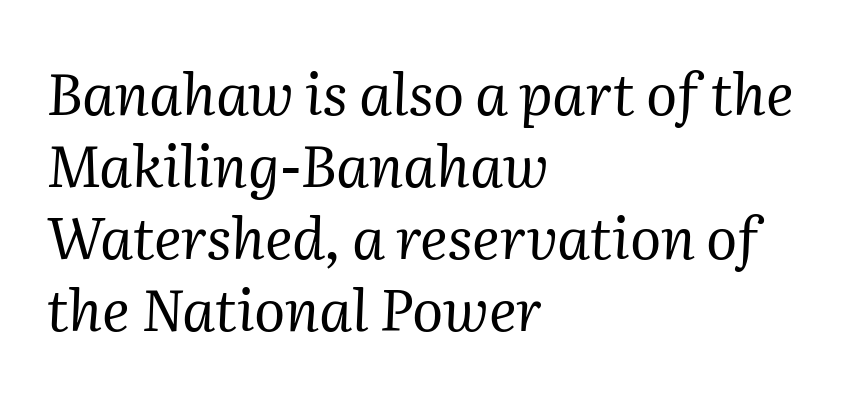
Emphasis-style slanted type is in use. Heft: none added — not bold. How are the letters spaced? Ordinarily, with no added tracking. Think of a printed novel: that variable character pitch is what you see here. Plain, unruled lines of type. Each line starts at the same left margin while the right side varies.
